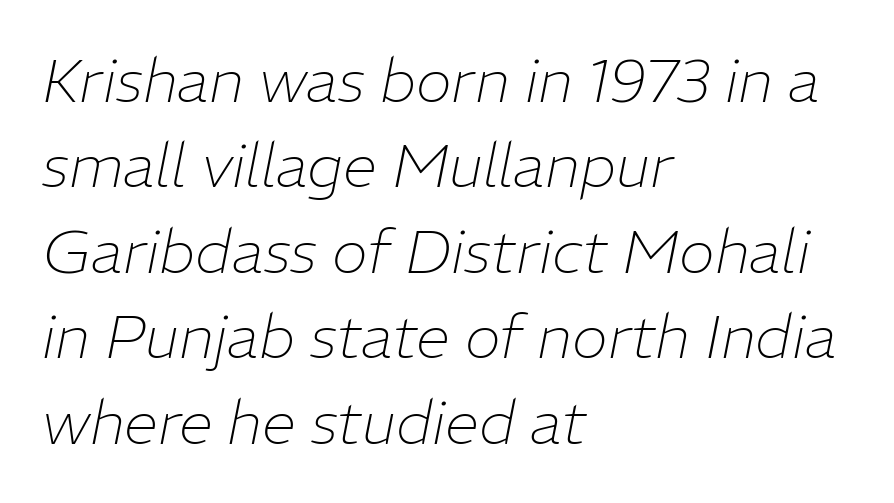
The rendering uses a moderate line-height, typical for paragraphs. Character widths vary here, with narrow letters taking less room than wide ones. Would a proofreader flag this as italicized? Yes. Nobody touched the tracking dial on this one. The weight tops out at a normal text grade.
